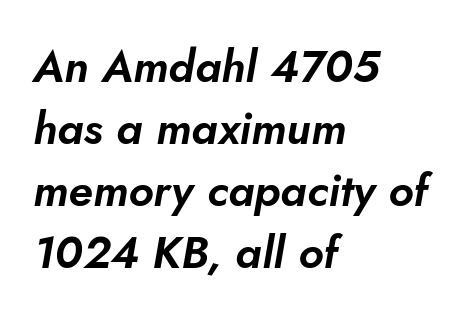
{"italic": "yes", "lean": "right", "slant_degrees": 5, "width": "normal", "stroke_contrast": "low", "x_height": "small", "monospaced": "no", "underline": "no", "align": "left", "line_spacing": "normal", "line_spacing_ratio": 1.38, "letter_spacing": "normal", "letter_spacing_em": 0.0, "glyph_px": 45}
